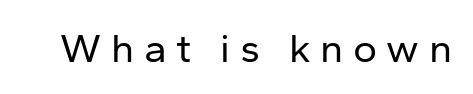
The image shows 41 px regular-weight sans-serif type, upright; set unusually wide letter spacing (+0.23 em), not underlined; low stroke contrast and a medium x-height.
